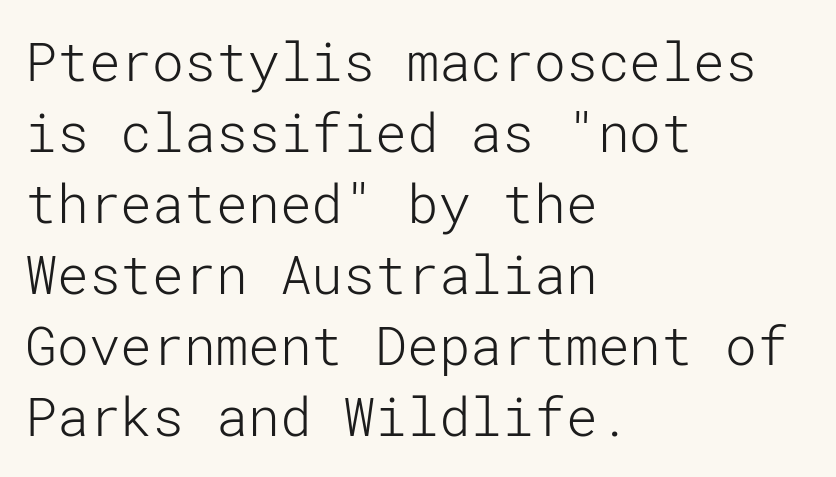
{"serif": "no", "italic": "no", "bold": "no", "weight": "light", "width": "normal", "stroke_contrast": "low", "x_height": "medium", "underline": "no", "align": "left", "line_spacing": "normal", "line_spacing_ratio": 1.34, "letter_spacing": "normal", "letter_spacing_em": 0.0, "glyph_px": 53}
